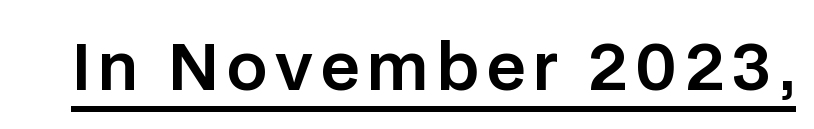
The image shows 64 px sans-serif type, upright; set underlined; low stroke contrast and a large x-height.
